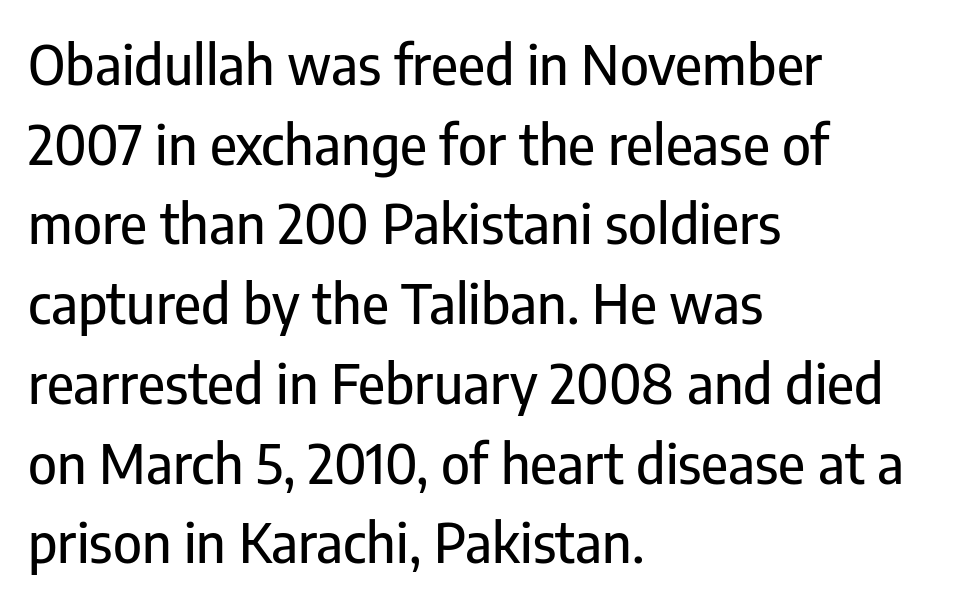
The image shows 55 px condensed sans-serif type, upright; set left-aligned, normal line spacing (1.45x), normal letter spacing, not underlined; low stroke contrast and a medium x-height.
